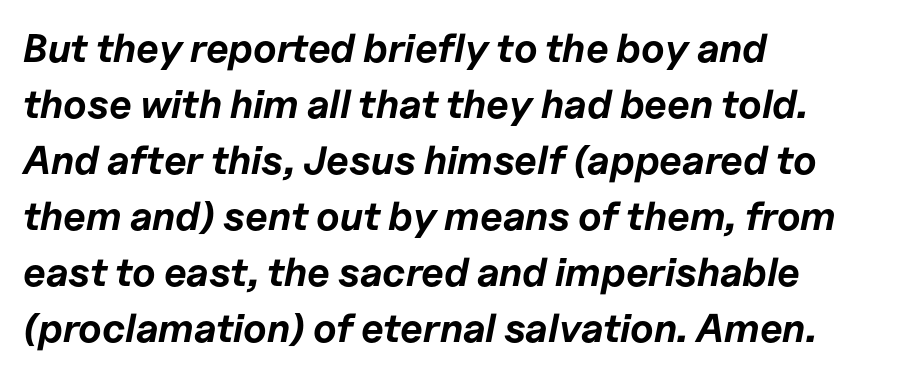
Note the varied advance widths — an 'i' is clearly narrower than an 'm'. The whole block is typeset with a tilt. Any mark beneath the type? The region is blank. Heavy, bold letterforms.
